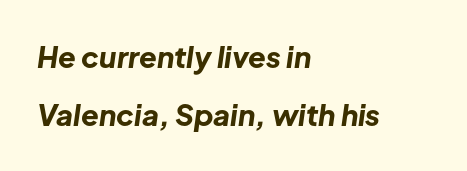
This rendering features lettering with no underline. Thick stems and heavy bowls — unmistakably bold. What stands out about the letter spacing? Nothing — it is the standard amount. Which margin do the lines hug? The left one — the right edge is uneven. Vertical spacing — loose.
